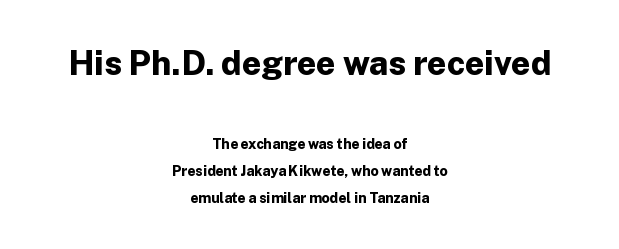
Q: Is the text bold? A: Yes.
Q: Is the text italic (slanted)? A: No, it is upright.
Q: Is the typeface a serif or a sans-serif typeface? A: Sans-serif.
Q: Is the text underlined? A: No.
Q: How is the paragraph aligned? A: Centered.
Q: Is the spacing between letters normal or unusually wide? A: Normal.
Q: Is the spacing between lines tight, normal or loose? A: Loose.
Q: Which block of text is set in a larger size, the first (top) or the second (bottom)? A: The first (top) one.
Q: Width (condensed, normal, or wide)? A: Normal.
Q: Stroke contrast? A: Low.
Q: x-height? A: Medium.
Q: Monospaced? A: No.
